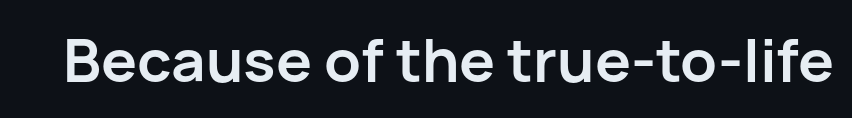
The image shows 60 px semibold sans-serif type, upright; set normal letter spacing, not underlined; low stroke contrast and a medium x-height.
